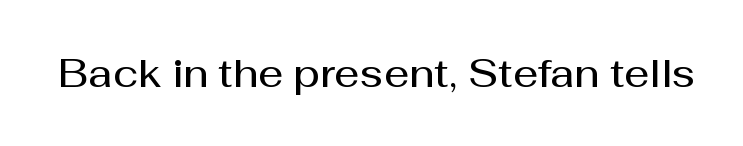
The image shows 39 px semibold sans-serif type, upright; set normal letter spacing, not underlined; medium stroke contrast and a medium x-height.
